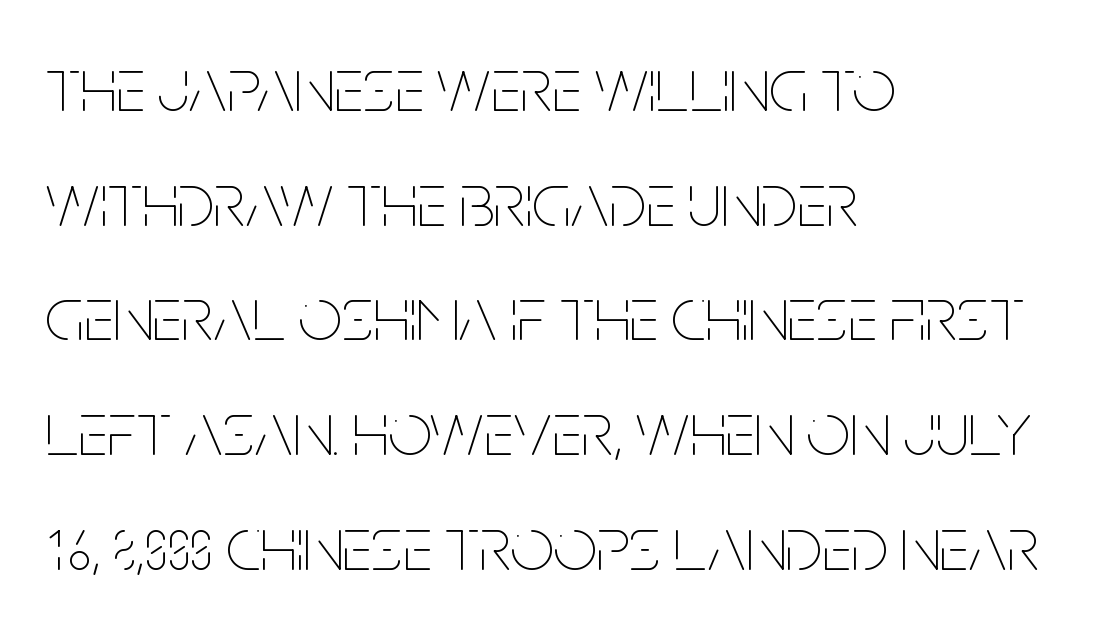
{"italic": "no", "bold": "no", "weight": "thin", "width": "condensed", "stroke_contrast": "low", "x_height": "large", "monospaced": "no", "underline": "no", "align": "left", "line_spacing": "normal", "line_spacing_ratio": 1.49, "letter_spacing": "normal", "letter_spacing_em": 0.0, "glyph_px": 77}
